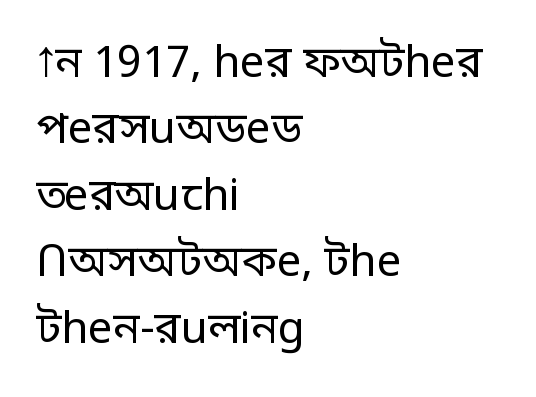
Q: Is the text bold? A: No.
Q: Is the text italic (slanted)? A: No, it is upright.
Q: Is the typeface a serif or a sans-serif typeface? A: Sans-serif.
Q: Is the text underlined? A: No.
Q: How is the paragraph aligned? A: Left-aligned.
Q: Is the spacing between letters normal or unusually wide? A: Normal.
Q: Is the spacing between lines tight, normal or loose? A: Normal.
Q: Width (condensed, normal, or wide)? A: Normal.
Q: Stroke contrast? A: Low.
Q: x-height? A: Large.
Q: Monospaced? A: No.
